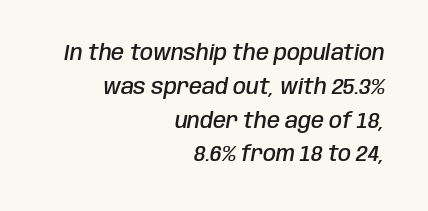
Short and long lines alike share a common ending point at right. A typesetter would call this zero additional tracking. Every letter is mildly thick-stroked: semibold rather than bold. Quick note: italic. The baseline area is clear. How would I describe the line gaps? Plain and ordinary.
